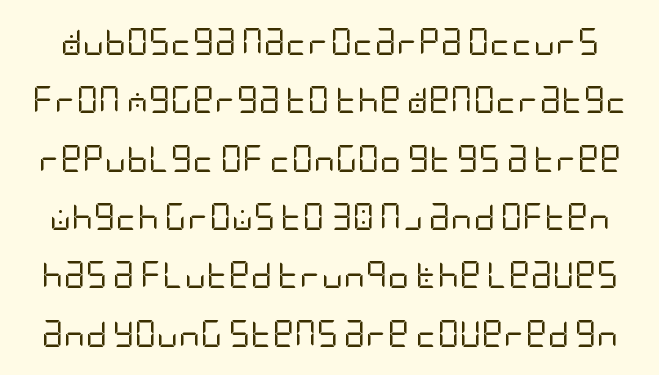
Q: Is the text bold? A: No.
Q: Is the text italic (slanted)? A: No, it is upright.
Q: Is the text underlined? A: No.
Q: Is the spacing between letters normal or unusually wide? A: Normal.
Q: Is the spacing between lines tight, normal or loose? A: Loose.
